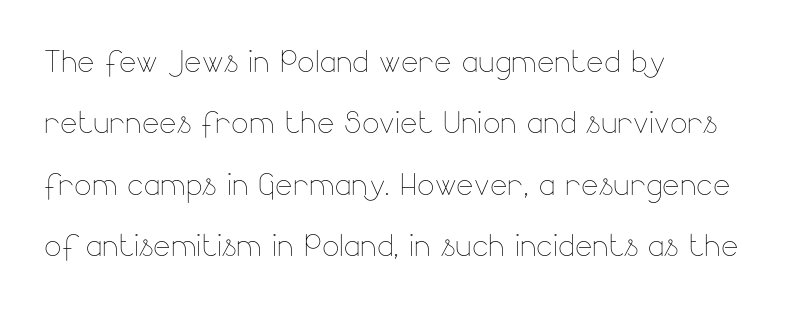
The image shows 41 px thin type, upright; set left-aligned, normal line spacing (1.5x), normal letter spacing, not underlined; low stroke contrast and a small x-height.
